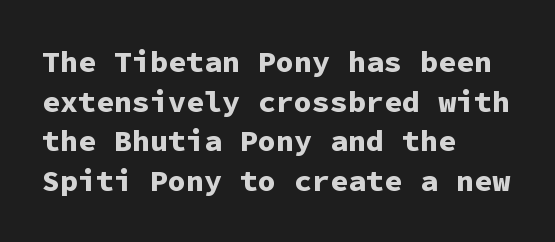
The image shows 30 px bold sans-serif type, upright, monospaced; set left-aligned, normal line spacing (1.32x), normal letter spacing, not underlined; low stroke contrast and a medium x-height.
